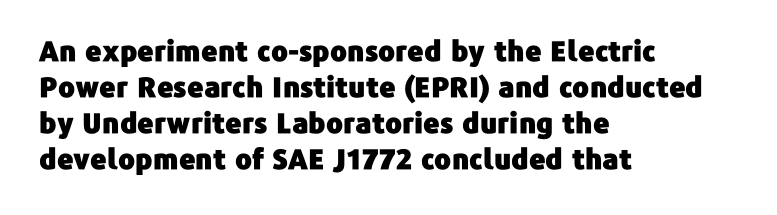
Nobody drew a line under any word here. Think of a printed novel: that variable character pitch is what you see here. Each line starts at the same left margin while the right side varies. What's the leading like? Ordinary, nothing unusual.
